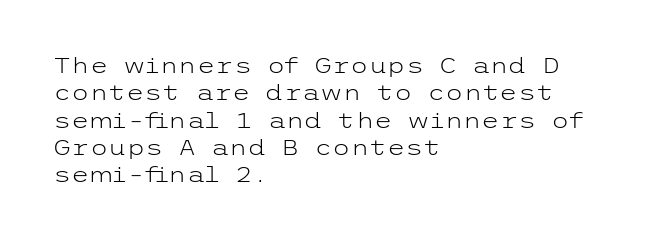
{"italic": "no", "bold": "no", "underline": "no", "align": "left", "line_spacing": "normal", "line_spacing_ratio": 1.3, "letter_spacing": "normal", "letter_spacing_em": 0.0, "glyph_px": 21}
